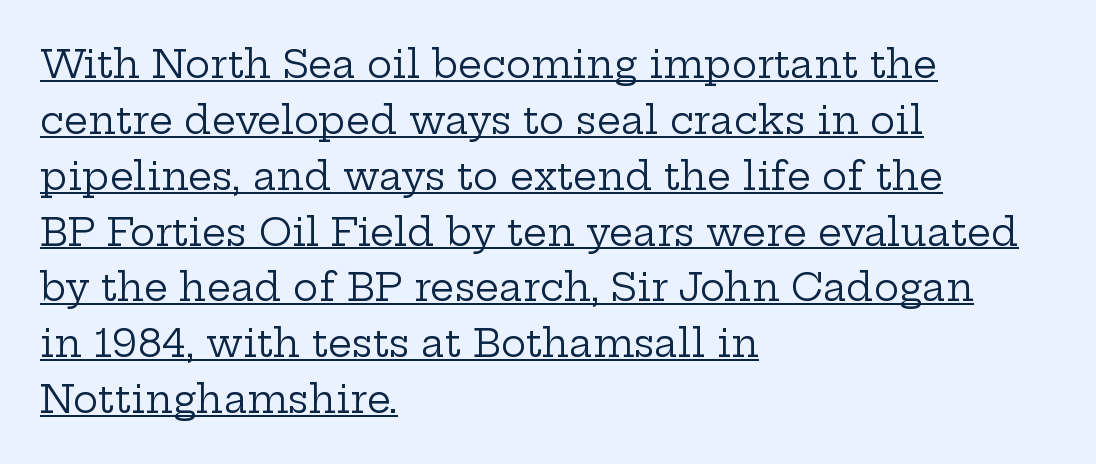
The image shows 38 px regular-weight, wide serif type, upright; set left-aligned, normal line spacing (1.47x), normal letter spacing, underlined; low stroke contrast and a medium x-height.
